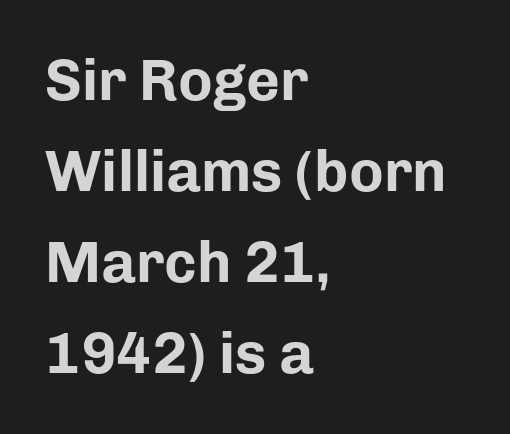
{"serif": "no", "italic": "no", "bold": "yes", "weight": "bold", "width": "normal", "stroke_contrast": "low", "x_height": "medium", "monospaced": "no", "underline": "no", "align": "left", "line_spacing": "normal", "line_spacing_ratio": 1.57, "letter_spacing": "normal", "letter_spacing_em": 0.0, "glyph_px": 58}
